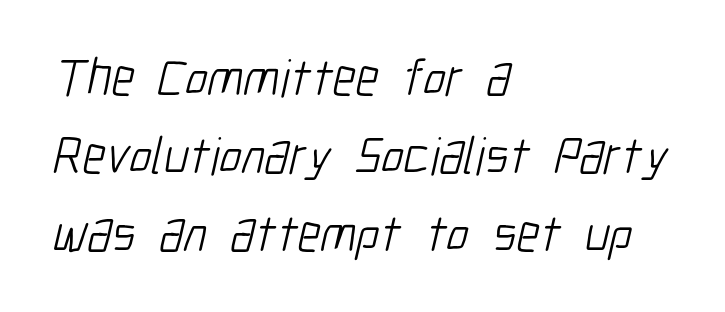
Is this a fixed-width face? No — the glyphs have proportional, varying widths. Left-aligned paragraph, ragged on the right. Underline: absent. Ink coverage per letter is moderate at most. Serif or sans? Sans — the stroke terminals are bare. The horizontal fit of the characters is conventional and even.
